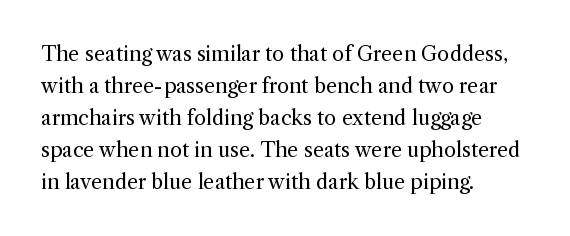
Caption: standard tracking, unaltered. The line-height multiplier appears to be the usual default. Type without underlining. This sample uses an upright cut, with every glyph sitting square on the baseline. This rendering uses left alignment, leaving the right contour irregular. The characters are drawn with everyday or finer stroke widths.
